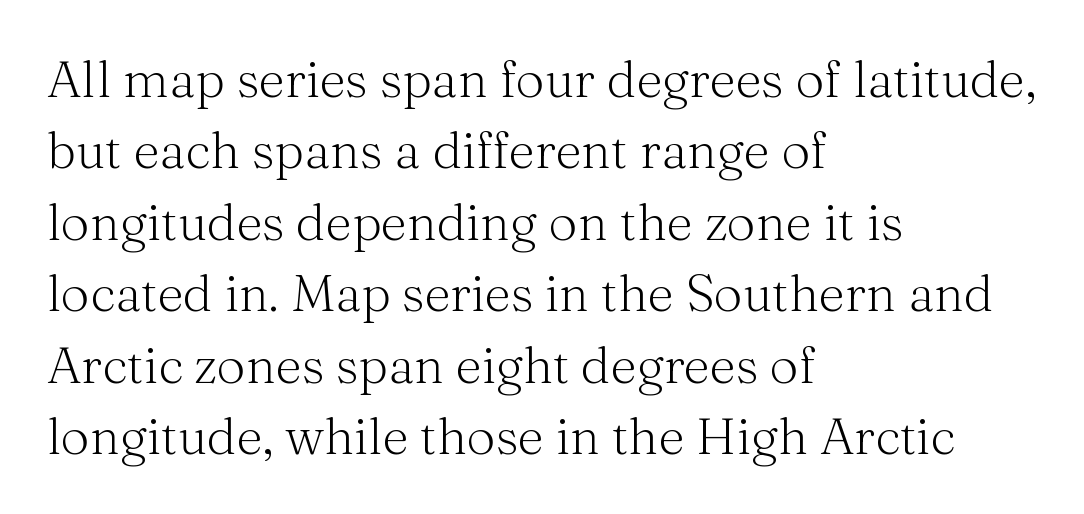
The image shows 51 px light serif type, upright; set left-aligned, normal line spacing (1.4x), normal letter spacing, not underlined; medium stroke contrast and a medium x-height.
